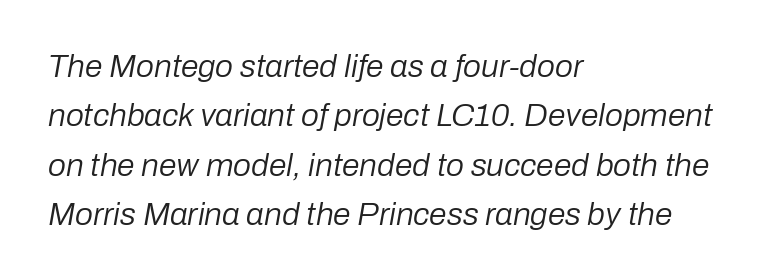
Q: Is the text bold? A: No.
Q: Is the text italic (slanted)? A: Yes, it leans right by about 10 degrees.
Q: Is the text underlined? A: No.
Q: How is the paragraph aligned? A: Left-aligned.
Q: Is the spacing between letters normal or unusually wide? A: Normal.
Q: Is the spacing between lines tight, normal or loose? A: Normal.
Q: Width (condensed, normal, or wide)? A: Normal.
Q: Stroke contrast? A: Low.
Q: x-height? A: Medium.
Q: Monospaced? A: No.
